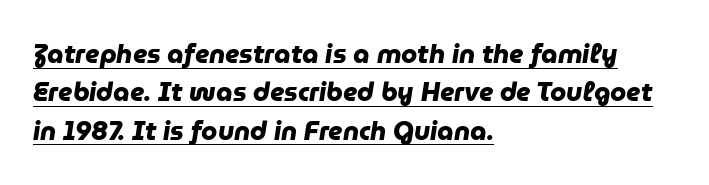
The image shows 26 px bold type; set left-aligned, normal line spacing (1.48x), normal letter spacing, underlined.
